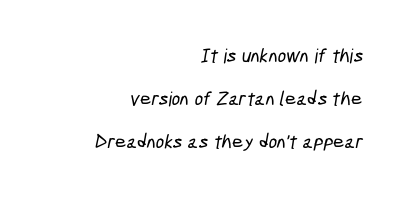
Q: Is the text underlined? A: No.
Q: How is the paragraph aligned? A: Right-aligned.
Q: Is the spacing between letters normal or unusually wide? A: Normal.
Q: Is the spacing between lines tight, normal or loose? A: Loose.
